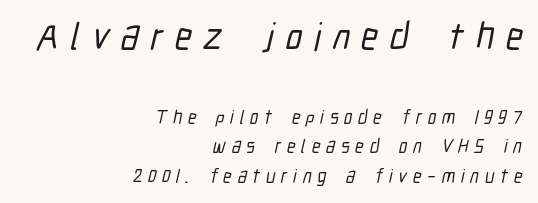
Q: Is the typeface a serif or a sans-serif typeface? A: Sans-serif.
Q: Is the text underlined? A: No.
Q: How is the paragraph aligned? A: Right-aligned.
Q: Is the spacing between letters normal or unusually wide? A: Unusually wide.
Q: Is the spacing between lines tight, normal or loose? A: Normal.
Q: Which block of text is set in a larger size, the first (top) or the second (bottom)? A: The first (top) one.
Q: Width (condensed, normal, or wide)? A: Condensed.
Q: Stroke contrast? A: Low.
Q: x-height? A: Medium.
Q: Monospaced? A: No.
